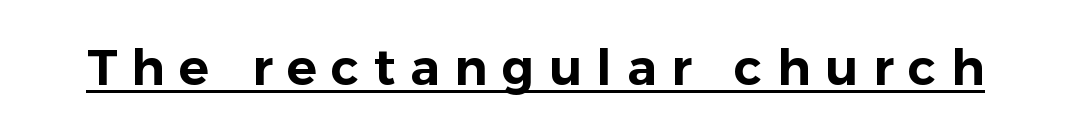
Q: Is the text italic (slanted)? A: No, it is upright.
Q: Is the typeface a serif or a sans-serif typeface? A: Sans-serif.
Q: Is the text underlined? A: Yes.
Q: Is the spacing between letters normal or unusually wide? A: Unusually wide.
Q: Width (condensed, normal, or wide)? A: Normal.
Q: Stroke contrast? A: Low.
Q: x-height? A: Medium.
Q: Monospaced? A: No.
